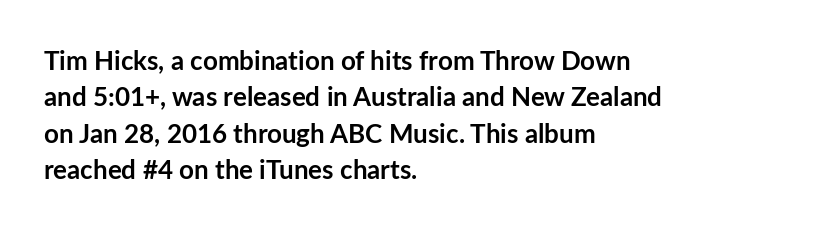
{"italic": "no", "bold": "yes", "underline": "no", "align": "left", "line_spacing": "normal", "line_spacing_ratio": 1.4, "letter_spacing": "normal", "letter_spacing_em": 0.0, "glyph_px": 26}
